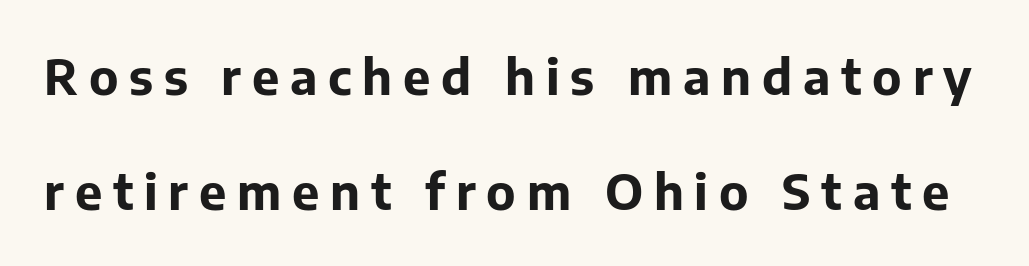
The image shows 49 px bold sans-serif type, upright; set loose line spacing (2.35x), unusually wide letter spacing (+0.22 em), not underlined; low stroke contrast and a medium x-height.
